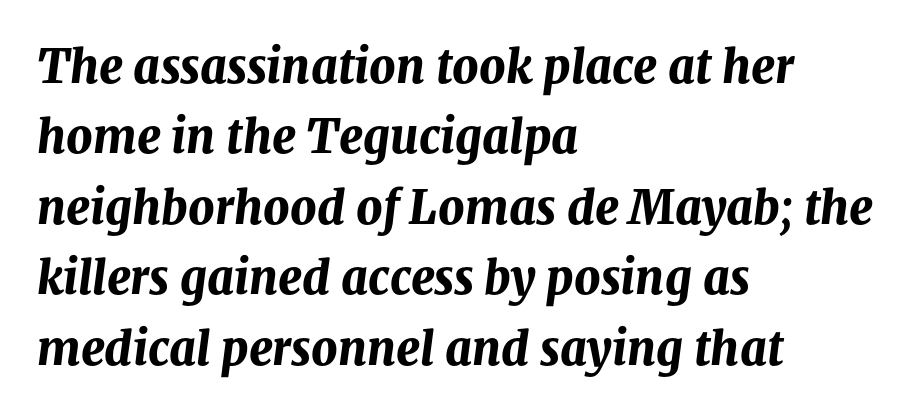
Q: Is the text bold? A: Yes.
Q: Is the text italic (slanted)? A: Yes, it leans right by about 8 degrees.
Q: Is the text underlined? A: No.
Q: How is the paragraph aligned? A: Left-aligned.
Q: Is the spacing between letters normal or unusually wide? A: Normal.
Q: Is the spacing between lines tight, normal or loose? A: Normal.
Q: Width (condensed, normal, or wide)? A: Normal.
Q: Stroke contrast? A: Medium.
Q: x-height? A: Medium.
Q: Monospaced? A: No.
